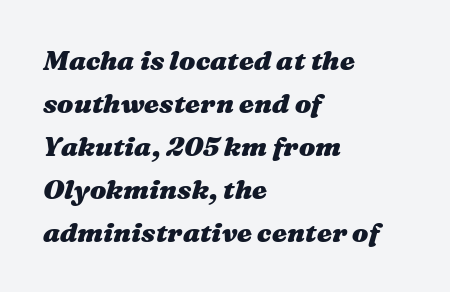
The image shows 27 px bold type, italic (leaning right); set left-aligned, normal line spacing (1.59x), normal letter spacing, not underlined.
